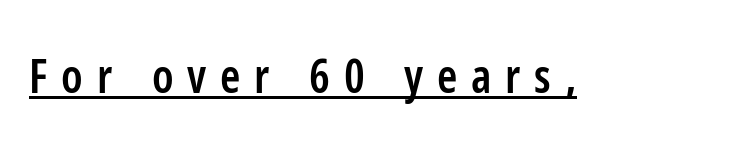
The image shows 46 px semibold, condensed sans-serif type, upright; set unusually wide letter spacing (+0.3 em), underlined; low stroke contrast and a medium x-height.
